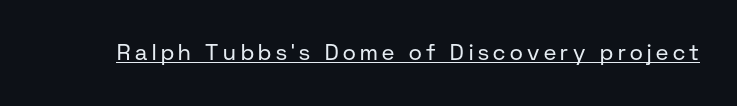
The passage shown is underscored from start to finish. Is this a heavy cut? Hardly; it is regular or lighter. Letter spacing: wide. Style check: upright.
